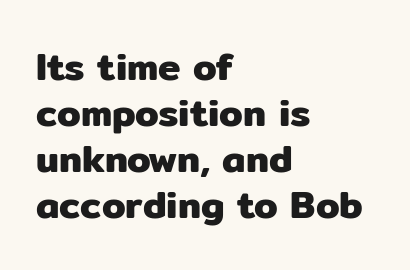
A sans-serif font was chosen for this passage. Characters follow at the spacing the type designer built in. Decoration check: the copy has no underline. This sample has the flowing, uneven cadence of proportional lettering. The letters stand straight up with perfectly vertical stems.
